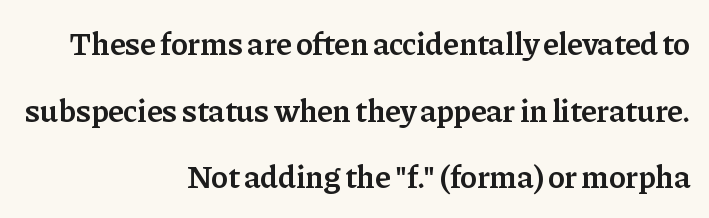
{"serif": "yes", "italic": "no", "bold": "semi", "weight": "semibold", "width": "normal", "stroke_contrast": "low", "x_height": "medium", "monospaced": "no", "underline": "no", "align": "right", "line_spacing": "loose", "line_spacing_ratio": 2.08, "letter_spacing": "normal", "letter_spacing_em": 0.0, "glyph_px": 32}
